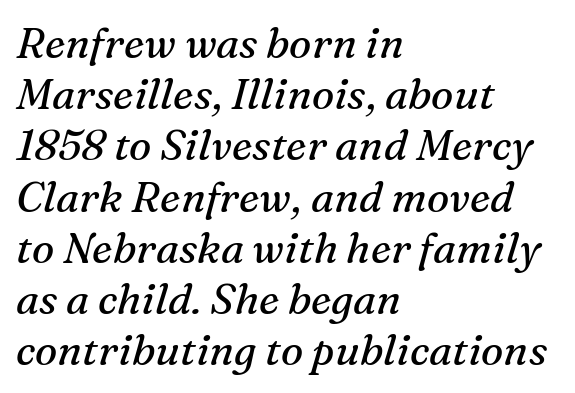
{"serif": "yes", "italic": "yes", "lean": "right", "slant_degrees": 16, "bold": "no", "weight": "regular", "width": "normal", "stroke_contrast": "medium", "x_height": "medium", "monospaced": "no", "underline": "no", "align": "left", "line_spacing_ratio": 1.22, "letter_spacing": "normal", "letter_spacing_em": 0.0, "glyph_px": 42}
